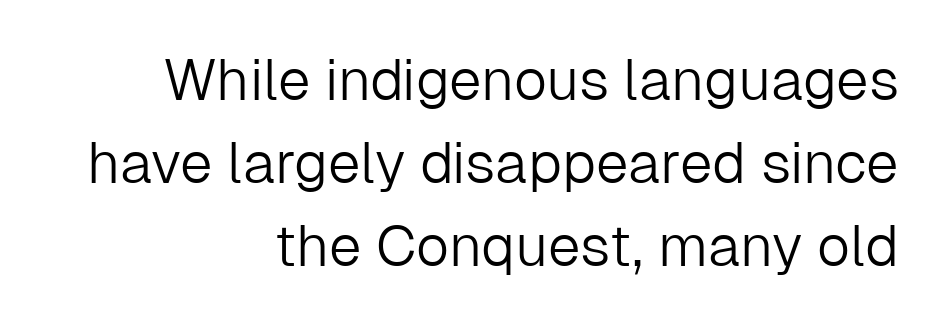
The image shows 58 px light sans-serif type, upright; set right-aligned, normal line spacing (1.43x), normal letter spacing, not underlined; low stroke contrast and a medium x-height.
